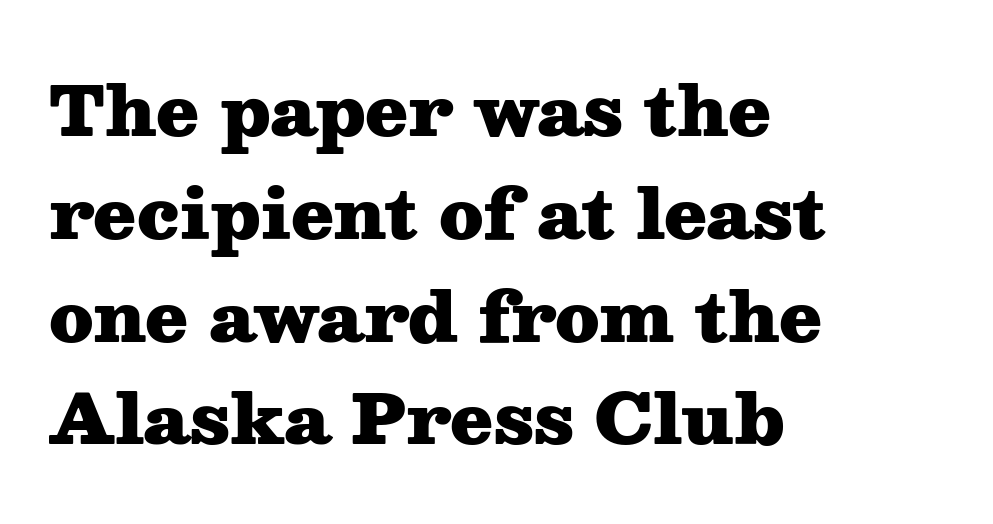
The image shows 69 px heavy, wide serif type, upright; set left-aligned, normal line spacing (1.49x), normal letter spacing, not underlined; medium stroke contrast and a medium x-height.
